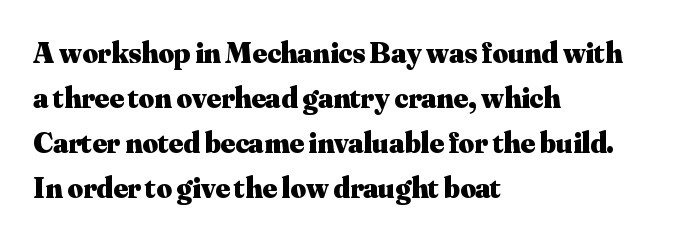
Line spacing here is normal. Looks like regular typesetting: each glyph gets only the width it needs. Pretty heavy lettering here — definitely bold. The specimen omits any rule beneath the text block's lines.
